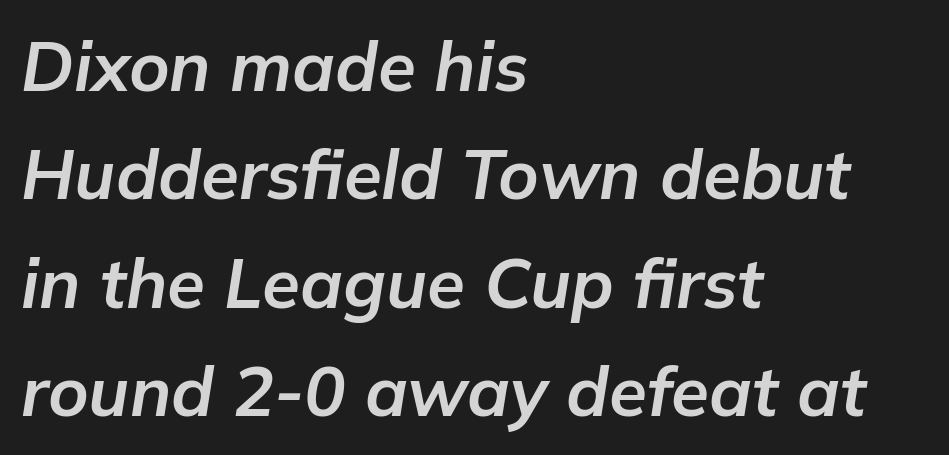
Q: Is the text bold? A: Yes.
Q: Is the text italic (slanted)? A: Yes, it leans right by about 9 degrees.
Q: Is the text underlined? A: No.
Q: How is the paragraph aligned? A: Left-aligned.
Q: Is the spacing between letters normal or unusually wide? A: Normal.
Q: Is the spacing between lines tight, normal or loose? A: Normal.
Q: Width (condensed, normal, or wide)? A: Normal.
Q: Stroke contrast? A: Low.
Q: x-height? A: Medium.
Q: Monospaced? A: No.
